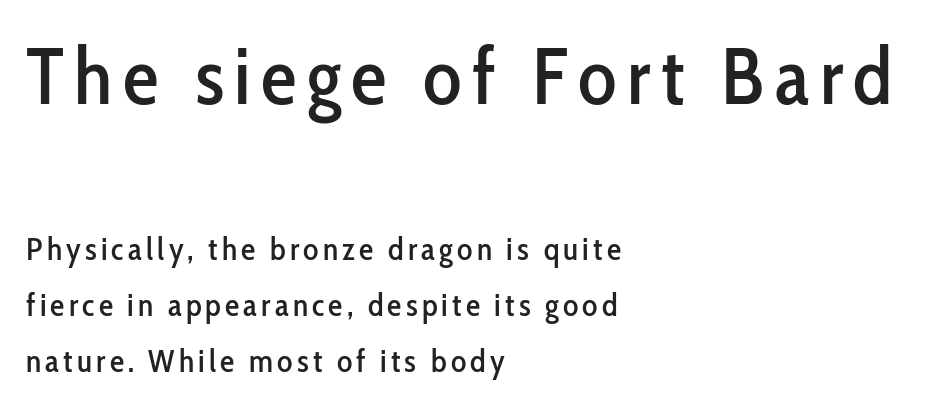
The image shows 80 px condensed sans-serif type, upright; set left-aligned, line spacing 1.74x, not underlined; the first (top) block is 2.5x larger; low stroke contrast and a medium x-height.
